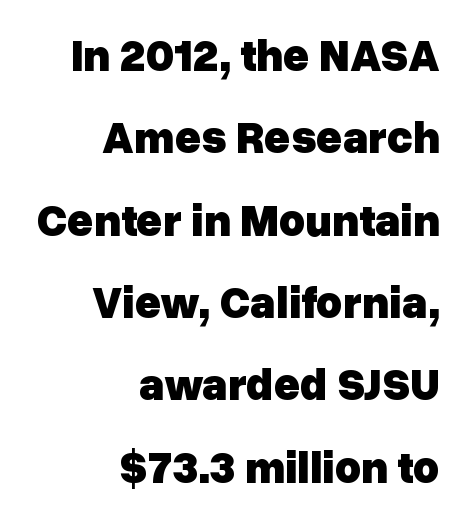
{"serif": "no", "italic": "no", "bold": "yes", "weight": "heavy", "width": "normal", "stroke_contrast": "low", "x_height": "medium", "monospaced": "no", "underline": "no", "align": "right", "line_spacing_ratio": 1.83, "letter_spacing": "normal", "letter_spacing_em": 0.0, "glyph_px": 45}
